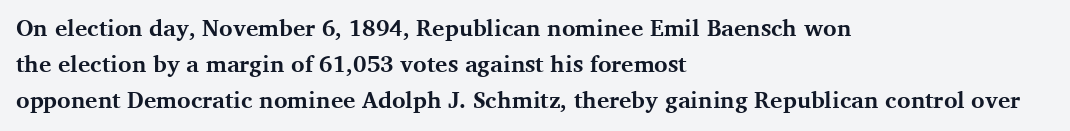
Q: Is the text bold? A: Yes.
Q: Is the text italic (slanted)? A: No, it is upright.
Q: Is the text underlined? A: No.
Q: How is the paragraph aligned? A: Left-aligned.
Q: Is the spacing between letters normal or unusually wide? A: Normal.
Q: Is the spacing between lines tight, normal or loose? A: Normal.
